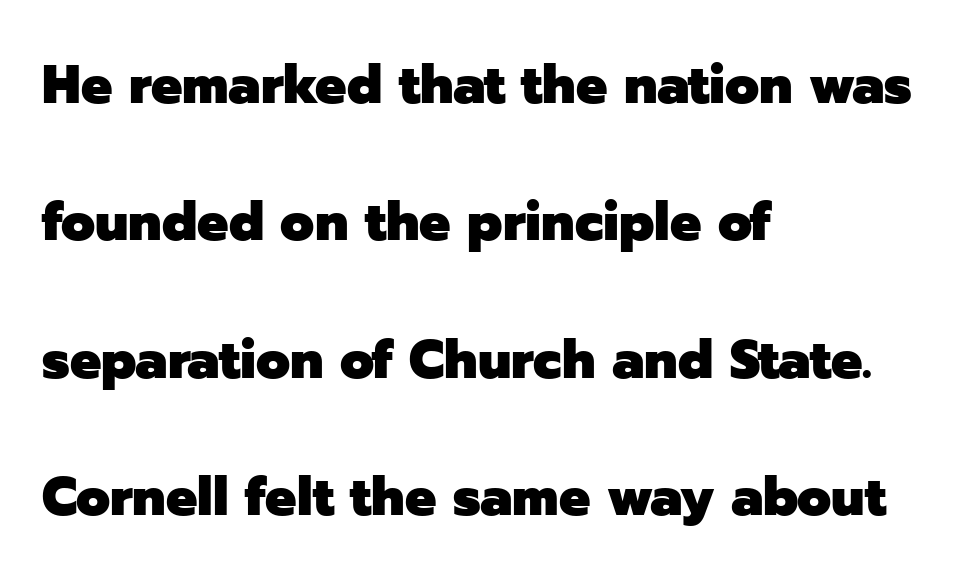
Think of a printed novel: that variable character pitch is what you see here. The face used here is rendered with its standard letterfit. What kind of face is this? One without serifs — a sans. Does the lettering tilt? It doesn't — this is upright.
